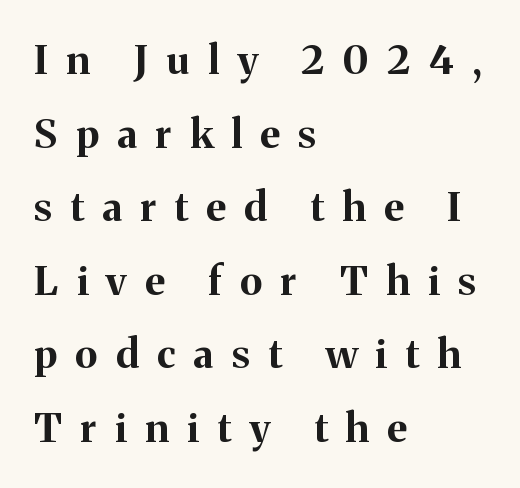
The image shows 40 px bold serif type, upright; set left-aligned, line spacing 1.84x, unusually wide letter spacing (+0.46 em), not underlined; medium stroke contrast and a medium x-height.
